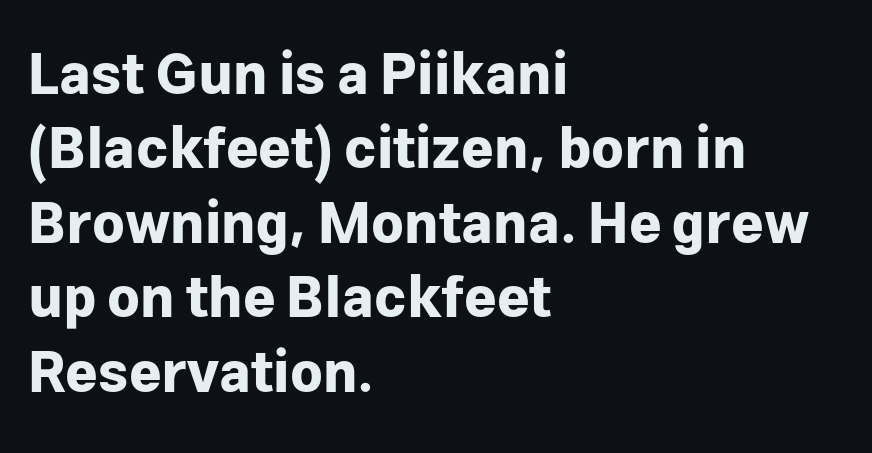
The passage shown is typed in a proportional face where columns would drift. Characters remain perfectly vertical along every line. Where is the straight margin? On the left. The glyphs have the mass of a bold cut. Line spacing here is normal.
